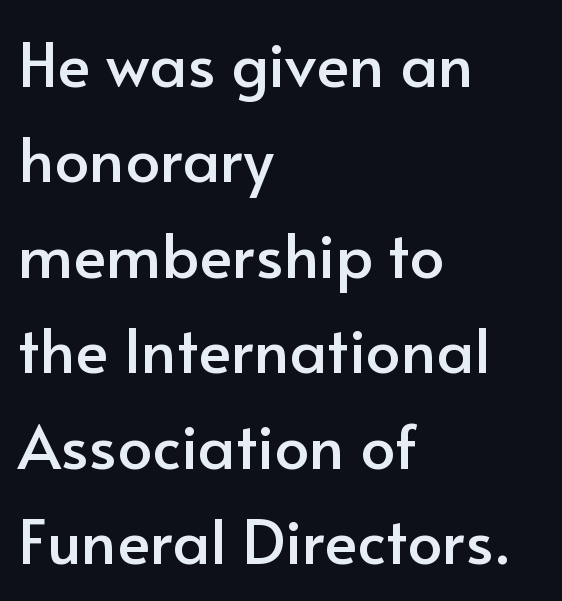
The type family on display is of the sans-serif kind. This rendering uses left alignment, leaving the right contour irregular. Characters follow at the spacing the type designer built in. Nope, not italic — everything's standing straight.
